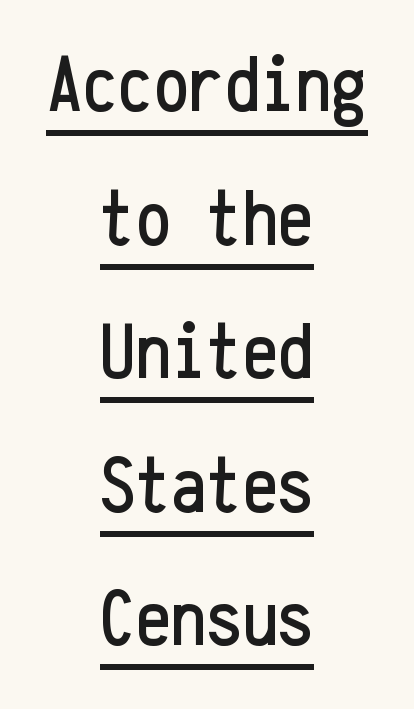
The image shows 79 px condensed sans-serif type, upright, monospaced; set centered, normal line spacing (1.69x), normal letter spacing, underlined; low stroke contrast and a medium x-height.
